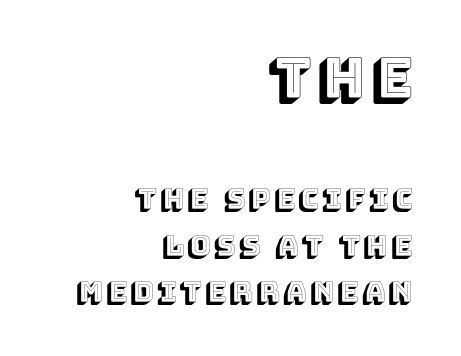
The image shows 55 px text type, upright; set right-aligned, normal line spacing (1.66x), not underlined; the first (top) block is 1.96x larger; a large x-height.
